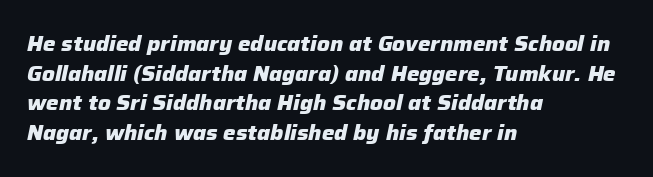
Lines of text with bare space underneath. Typesetter's note: full bold, strokes at maximum text heaviness. Regarding leading, the lines here are spaced in the standard way. Here the glyphs are tracked normally, forming tight word shapes. Italic: yes, the glyphs are oblique.
